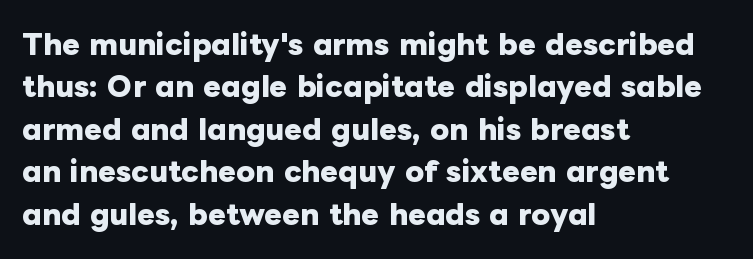
The image shows 27 px bold type, upright; set left-aligned, normal line spacing (1.57x), normal letter spacing, not underlined.
